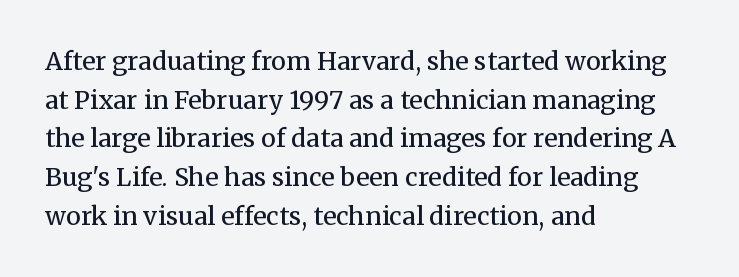
{"italic": "no", "bold": "no", "underline": "no", "align": "left", "line_spacing": "normal", "line_spacing_ratio": 1.55, "letter_spacing": "normal", "letter_spacing_em": 0.0, "glyph_px": 25}
